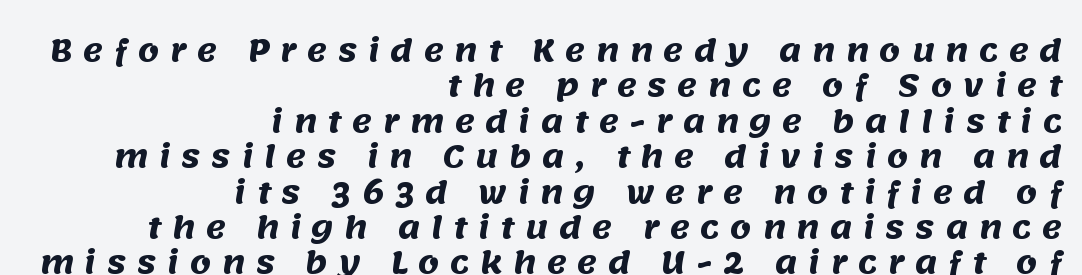
Where is the straight margin? On the right. Varying glyph widths throughout — classic text-font behaviour. Every letter is thick-stroked: bold, no question. Inter-character spacing is expanded well beyond the font's built-in metrics.
